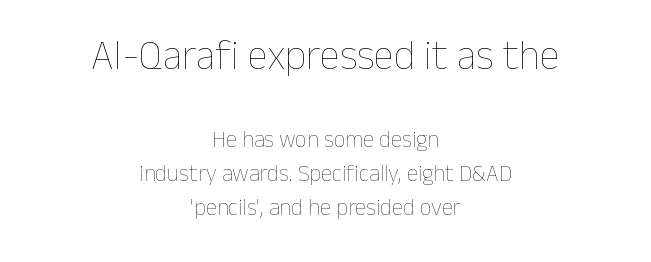
{"italic": "no", "bold": "no", "weight": "thin", "width": "normal", "stroke_contrast": "low", "x_height": "medium", "monospaced": "no", "underline": "no", "align": "center", "line_spacing": "normal", "line_spacing_ratio": 1.49, "letter_spacing": "normal", "letter_spacing_em": 0.0, "larger_block": "first", "size_ratio": 1.78, "glyph_px": 41}
